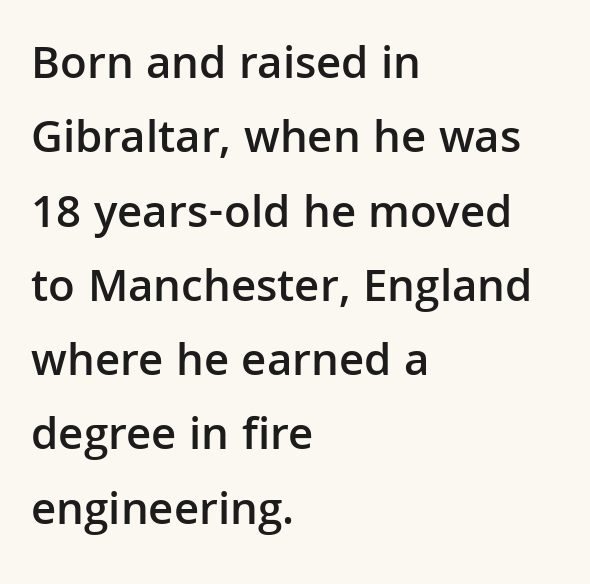
Q: Is the text bold? A: Semi-bold.
Q: Is the text italic (slanted)? A: No, it is upright.
Q: Is the typeface a serif or a sans-serif typeface? A: Sans-serif.
Q: Is the text underlined? A: No.
Q: How is the paragraph aligned? A: Left-aligned.
Q: Is the spacing between letters normal or unusually wide? A: Normal.
Q: Is the spacing between lines tight, normal or loose? A: Normal.
Q: Width (condensed, normal, or wide)? A: Normal.
Q: Stroke contrast? A: Low.
Q: x-height? A: Medium.
Q: Monospaced? A: No.
